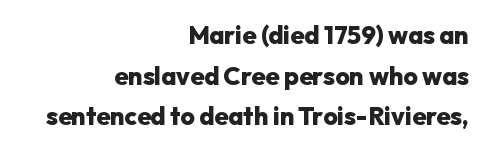
Q: Is the text bold? A: Yes.
Q: Is the text italic (slanted)? A: No, it is upright.
Q: Is the text underlined? A: No.
Q: How is the paragraph aligned? A: Right-aligned.
Q: Is the spacing between letters normal or unusually wide? A: Normal.
Q: Is the spacing between lines tight, normal or loose? A: Normal.
